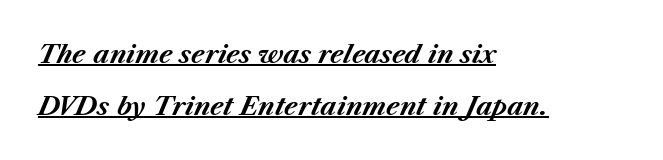
Q: Is the text bold? A: Yes.
Q: Is the text italic (slanted)? A: Yes, it leans right by about 23 degrees.
Q: Is the text underlined? A: Yes.
Q: How is the paragraph aligned? A: Left-aligned.
Q: Is the spacing between letters normal or unusually wide? A: Normal.
Q: Is the spacing between lines tight, normal or loose? A: Loose.
